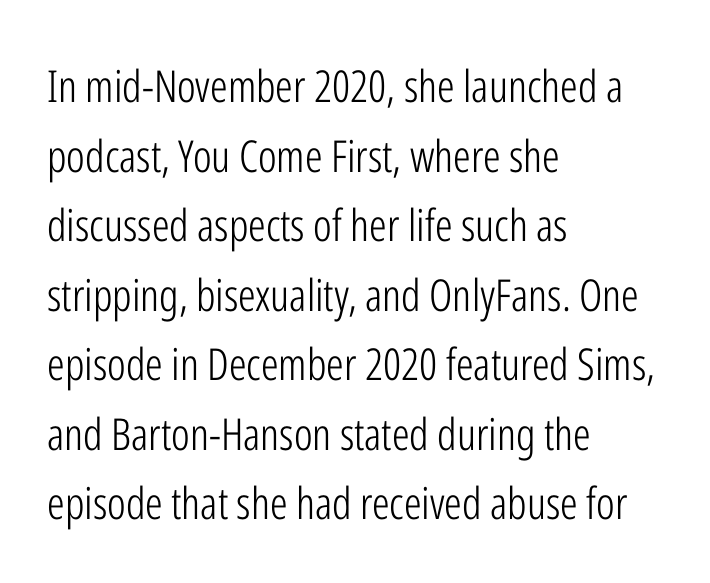
Ink coverage per letter is moderate at most. One-word summary of the alignment: left. The type is set solid horizontally, with unmodified tracking. I'd call this a sans setting — the letters go barefoot. Posture: vertical. Does the leading feel generous? No, just average.
